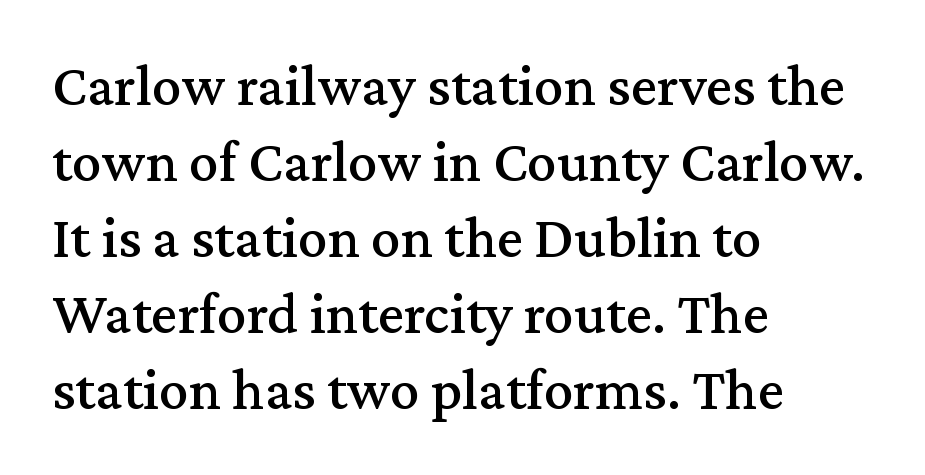
Q: Is the text italic (slanted)? A: No, it is upright.
Q: Is the typeface a serif or a sans-serif typeface? A: Serif.
Q: Is the text underlined? A: No.
Q: How is the paragraph aligned? A: Left-aligned.
Q: Is the spacing between letters normal or unusually wide? A: Normal.
Q: Is the spacing between lines tight, normal or loose? A: Normal.
Q: Width (condensed, normal, or wide)? A: Normal.
Q: Stroke contrast? A: Medium.
Q: x-height? A: Medium.
Q: Monospaced? A: No.
